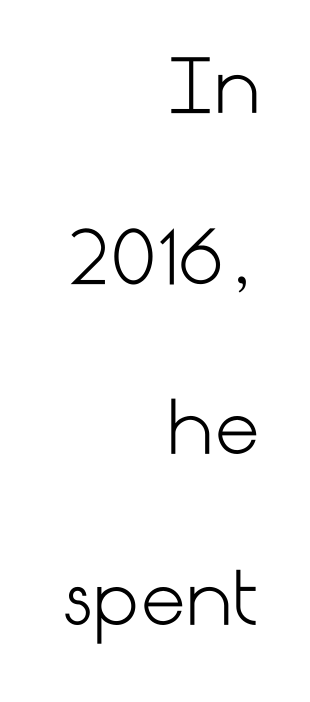
{"serif": "no", "italic": "no", "bold": "no", "weight": "light", "width": "normal", "stroke_contrast": "low", "x_height": "medium", "underline": "no", "align": "right", "line_spacing": "loose", "line_spacing_ratio": 2.37, "letter_spacing": "normal", "letter_spacing_em": 0.0, "glyph_px": 72}
